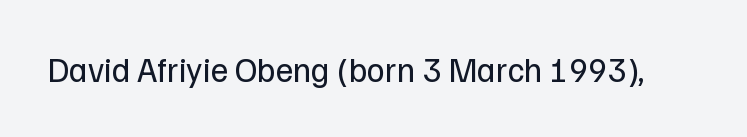
The rendering keeps characters at their native spacing. Serif or sans? Sans — the stroke terminals are bare. Heaviness? Minimal to ordinary, like unemphasized prose. This sample uses an upright cut, with every glyph sitting square on the baseline. Proportional: the letters do not fall into vertical columns. Glance below the letters and you will spot only blank space.
